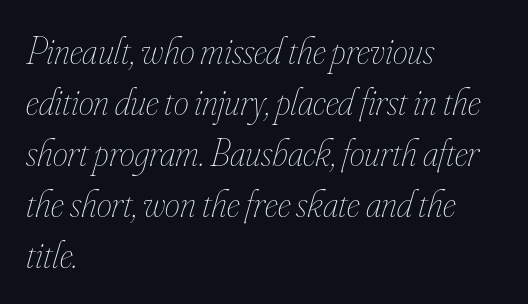
Q: Is the text bold? A: No.
Q: Is the text italic (slanted)? A: Yes, it leans right by about 16 degrees.
Q: Is the text underlined? A: No.
Q: How is the paragraph aligned? A: Left-aligned.
Q: Is the spacing between letters normal or unusually wide? A: Normal.
Q: Is the spacing between lines tight, normal or loose? A: Normal.
Q: Width (condensed, normal, or wide)? A: Condensed.
Q: Stroke contrast? A: Low.
Q: x-height? A: Small.
Q: Monospaced? A: No.
